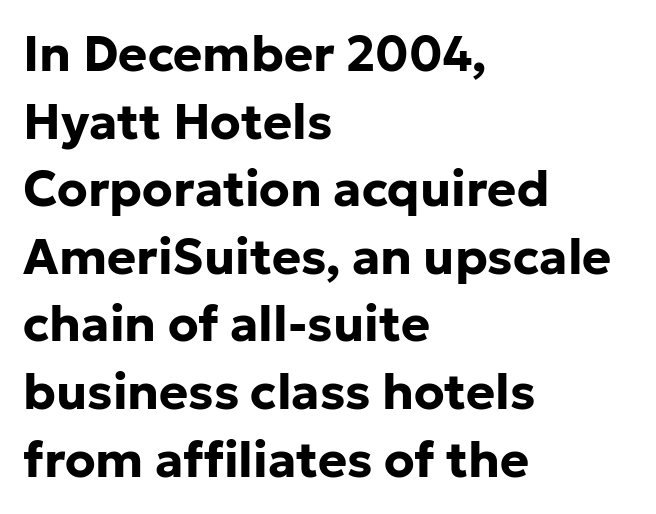
Only glyphs here, with clear space below each row. A typesetter would label this face a sans. This sample uses an upright cut, with every glyph sitting square on the baseline. Inter-character spacing is left at the font's built-in metrics.
